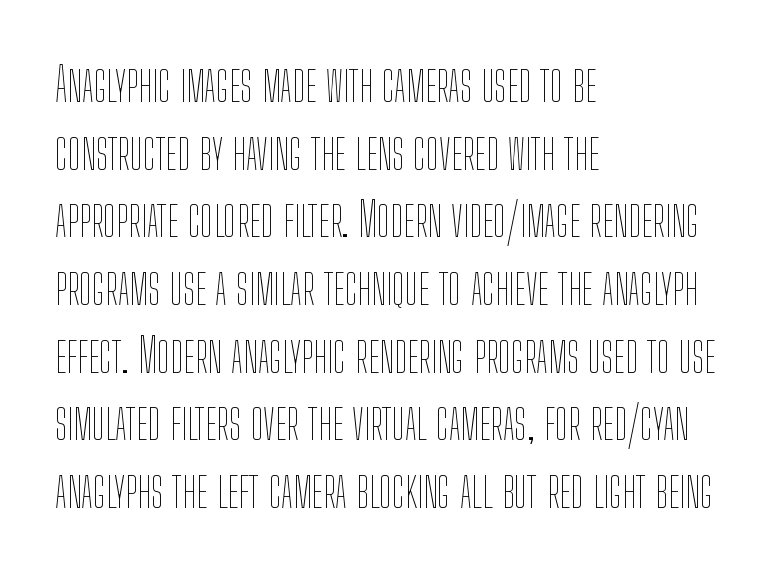
The type sits square on the baseline with zero lean. The rendering keeps characters at their native spacing. Quick note: interline space is typical. Here the designer chose a conventional face with non-uniform glyph widths. Only glyphs here, with clear space below each row. The compositor pushed each line to the left boundary.
